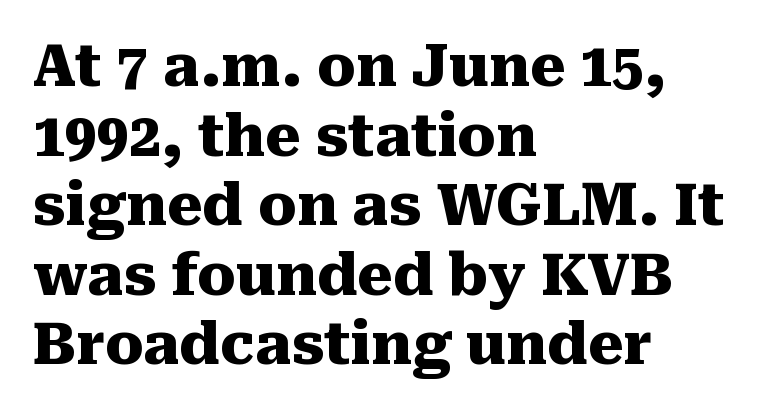
The typesetting leans heavy: a genuine bold. Unlike a clean sans, this face finishes its strokes with serifs. The letters sit at their default tracking, neither squeezed nor spread. Here the designer chose a conventional face with non-uniform glyph widths. No word sits above an underline.
